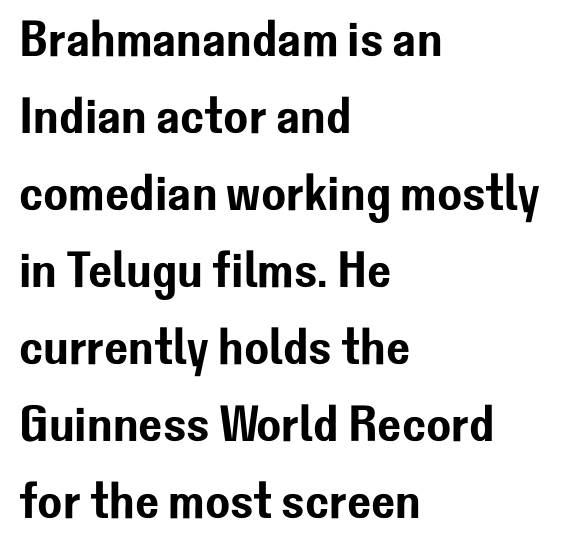
Q: Is the text italic (slanted)? A: No, it is upright.
Q: Is the typeface a serif or a sans-serif typeface? A: Sans-serif.
Q: Is the text underlined? A: No.
Q: How is the paragraph aligned? A: Left-aligned.
Q: Is the spacing between letters normal or unusually wide? A: Normal.
Q: Is the spacing between lines tight, normal or loose? A: Normal.
Q: Width (condensed, normal, or wide)? A: Normal.
Q: Stroke contrast? A: Low.
Q: x-height? A: Medium.
Q: Monospaced? A: No.
